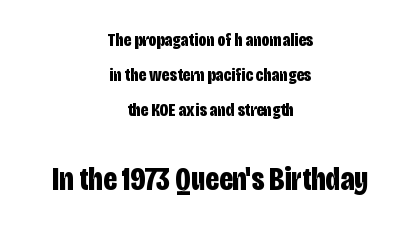
Q: Is the text bold? A: Yes.
Q: Is the text italic (slanted)? A: No, it is upright.
Q: Is the typeface a serif or a sans-serif typeface? A: Sans-serif.
Q: Is the text underlined? A: No.
Q: How is the paragraph aligned? A: Centered.
Q: Is the spacing between letters normal or unusually wide? A: Normal.
Q: Which block of text is set in a larger size, the first (top) or the second (bottom)? A: The second (bottom) one.
Q: Width (condensed, normal, or wide)? A: Condensed.
Q: Stroke contrast? A: Low.
Q: x-height? A: Large.
Q: Monospaced? A: No.
